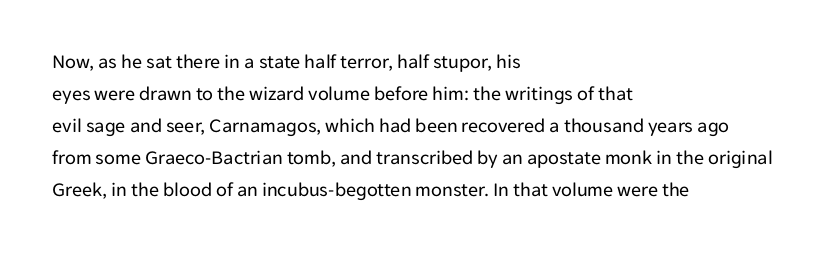
Q: Is the text bold? A: No.
Q: Is the text italic (slanted)? A: No, it is upright.
Q: Is the text underlined? A: No.
Q: How is the paragraph aligned? A: Left-aligned.
Q: Is the spacing between letters normal or unusually wide? A: Normal.
Q: Is the spacing between lines tight, normal or loose? A: Normal.
